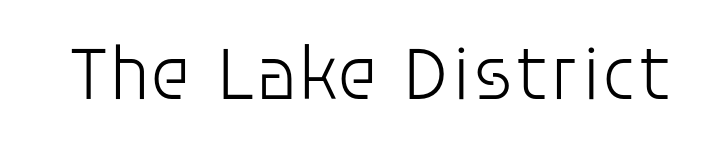
Q: Is the text bold? A: No.
Q: Is the text italic (slanted)? A: No, it is upright.
Q: Is the typeface a serif or a sans-serif typeface? A: Sans-serif.
Q: Is the text underlined? A: No.
Q: Is the spacing between letters normal or unusually wide? A: Normal.
Q: Width (condensed, normal, or wide)? A: Normal.
Q: Stroke contrast? A: Low.
Q: x-height? A: Large.
Q: Monospaced? A: No.
